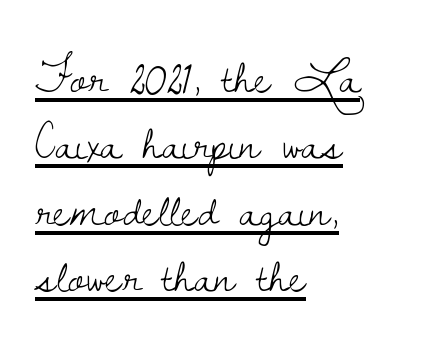
The image shows 50 px light serif type; set left-aligned, normal line spacing (1.33x), normal letter spacing, underlined; low stroke contrast and a small x-height.
